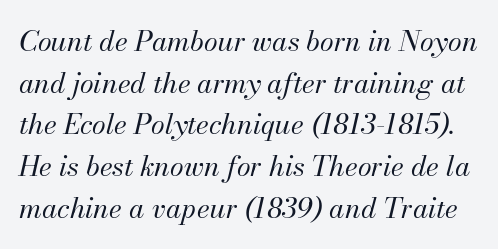
Nothing heavy about these letters — not bold at all. Each word holds together tightly as a unit, with standard inter-letter gaps. The specimen omits any rule beneath the text block's lines. These lines are rendered in a variable-pitch font. You can tell it's italic because the verticals aren't actually vertical. One glance says typical: line gaps are just what's usual.
